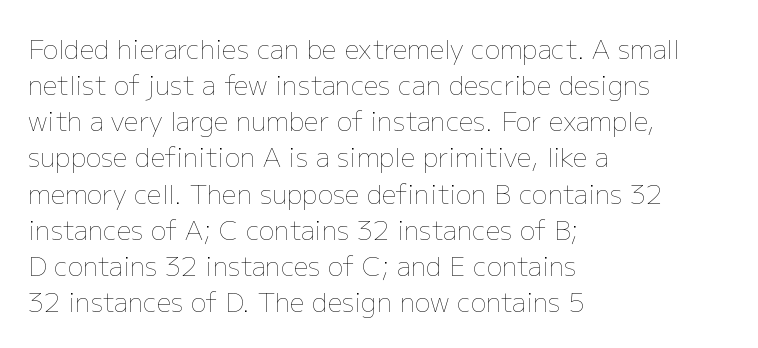
The image shows 26 px text type, upright; set left-aligned, normal line spacing (1.39x), normal letter spacing, not underlined.
